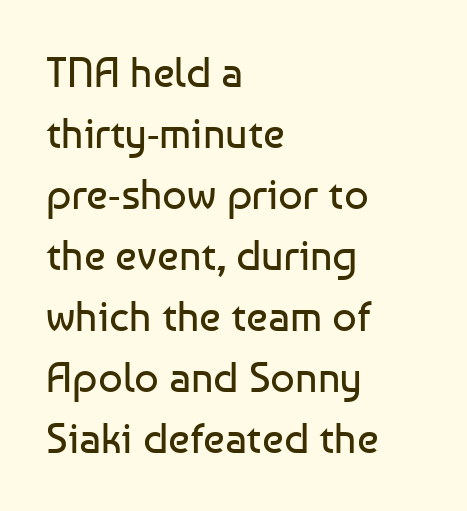
The image shows 43 px regular-weight sans-serif type, upright; set left-aligned, normal line spacing (1.42x), normal letter spacing, not underlined; low stroke contrast and a medium x-height.
